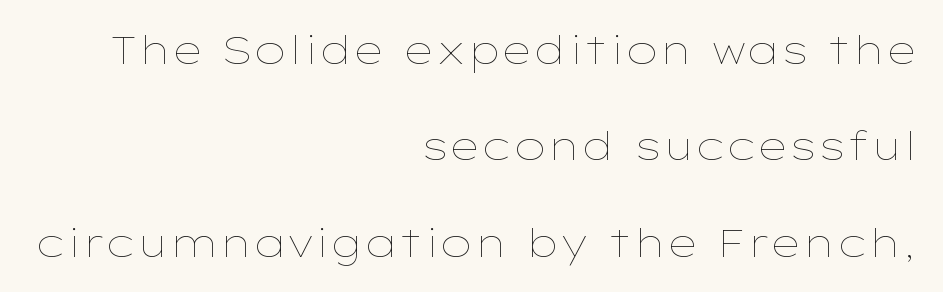
The image shows 39 px thin, wide type, upright; set right-aligned, loose line spacing (2.47x), normal letter spacing, not underlined; low stroke contrast and a medium x-height.
